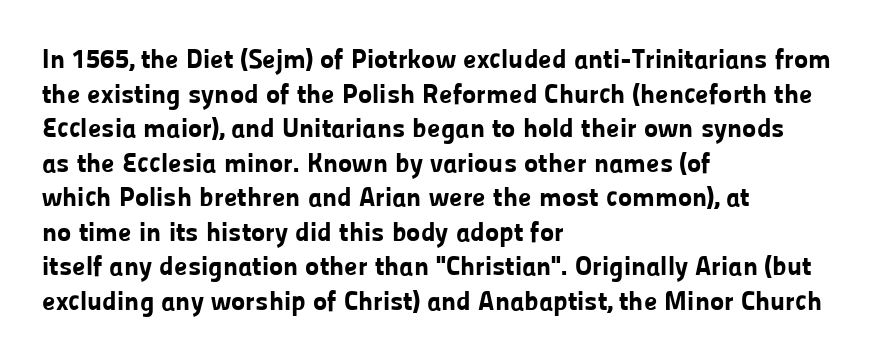
Compared with typical body copy, the letter spacing here is the same. The setting favours the left margin, as ordinary paragraphs usually do. Heft: maximum for text — a bold. Beneath every word, the page is bare. Successive baselines arrive at the customary interval. These lines were composed using upright roman letters.
